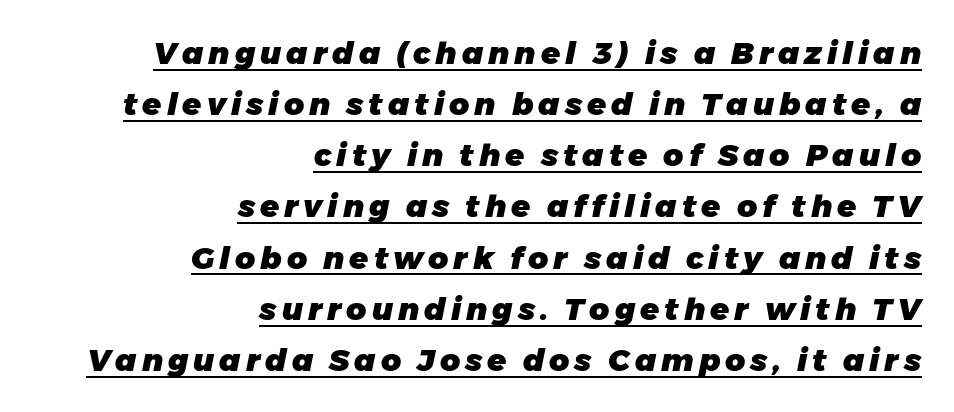
{"italic": "yes", "lean": "right", "slant_degrees": 11, "bold": "yes", "weight": "heavy", "width": "normal", "stroke_contrast": "low", "x_height": "medium", "monospaced": "no", "underline": "yes", "align": "right", "line_spacing": "normal", "line_spacing_ratio": 1.65, "glyph_px": 31}
